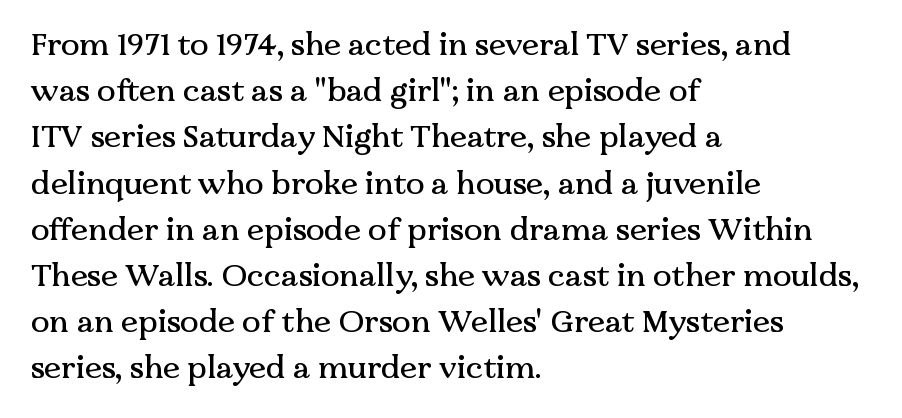
The image shows 31 px serif type, upright; set left-aligned, normal line spacing (1.49x), normal letter spacing, not underlined; medium stroke contrast and a medium x-height.
